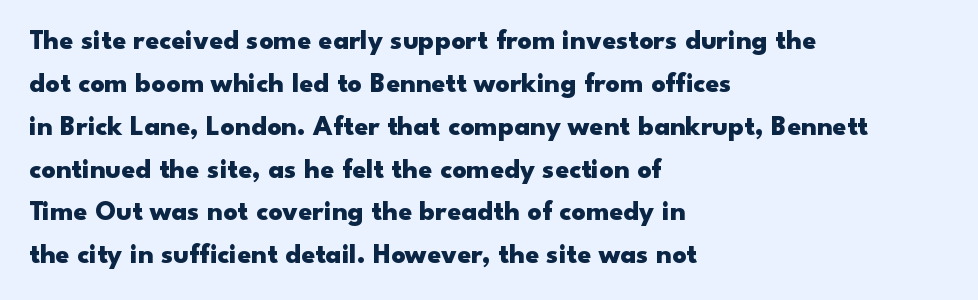
The image shows 28 px heavy, wide sans-serif type, upright; set left-aligned, normal line spacing (1.53x), normal letter spacing, not underlined; low stroke contrast and a small x-height.
